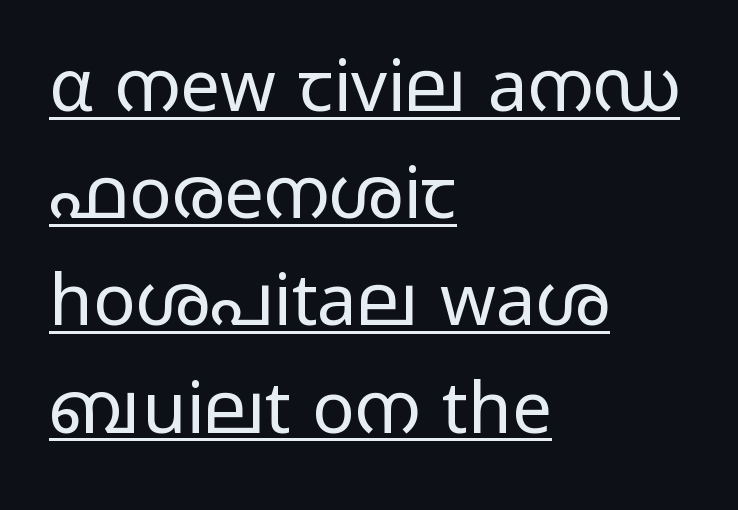
Q: Is the text bold? A: No.
Q: Is the text italic (slanted)? A: No, it is upright.
Q: Is the typeface a serif or a sans-serif typeface? A: Sans-serif.
Q: Is the text underlined? A: Yes.
Q: How is the paragraph aligned? A: Left-aligned.
Q: Is the spacing between letters normal or unusually wide? A: Normal.
Q: Is the spacing between lines tight, normal or loose? A: Normal.
Q: Width (condensed, normal, or wide)? A: Wide.
Q: Stroke contrast? A: Low.
Q: x-height? A: Medium.
Q: Monospaced? A: No.
